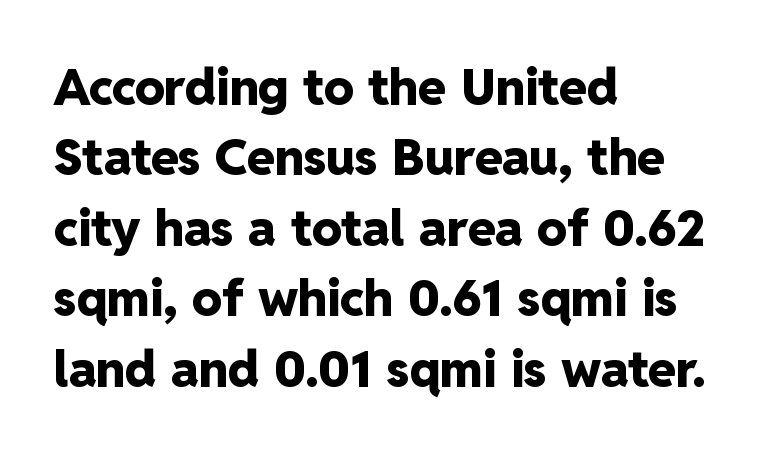
Q: Is the text bold? A: Yes.
Q: Is the text italic (slanted)? A: No, it is upright.
Q: Is the typeface a serif or a sans-serif typeface? A: Sans-serif.
Q: Is the text underlined? A: No.
Q: How is the paragraph aligned? A: Left-aligned.
Q: Is the spacing between letters normal or unusually wide? A: Normal.
Q: Is the spacing between lines tight, normal or loose? A: Normal.
Q: Width (condensed, normal, or wide)? A: Normal.
Q: Stroke contrast? A: Low.
Q: x-height? A: Medium.
Q: Monospaced? A: No.
